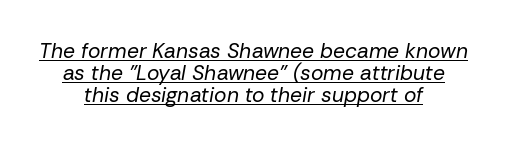
The image shows 21 px text type, italic (leaning right); set centered, tight line spacing (1.05x), normal letter spacing, underlined.
